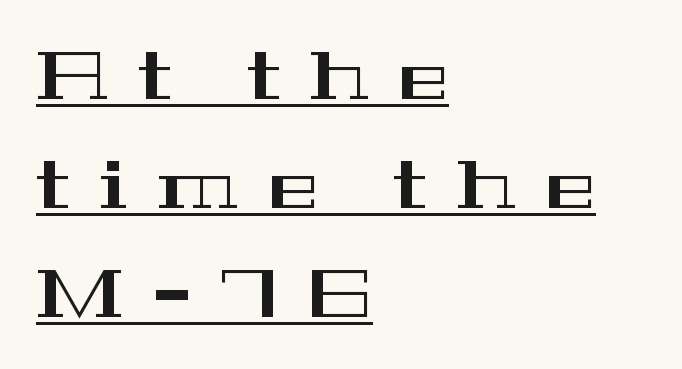
Evenly set lines give the paragraph a standard silhouette. Underlining? Definitely there. Type style note: has serifs. A typesetter would call this proportional, since set widths differ per character. Style check: upright. Each word looks stretched out because of the extra space between its letters.
